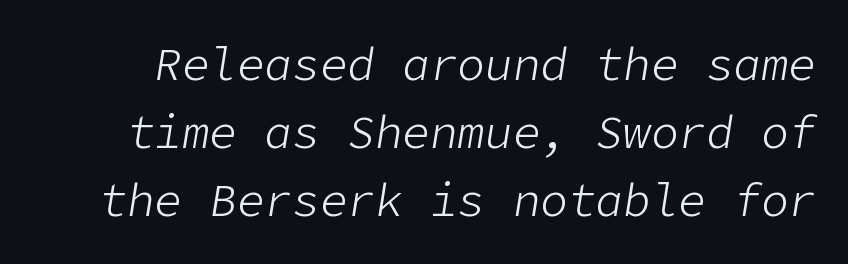
The image shows 46 px light type, italic (leaning right); set normal line spacing (1.48x), normal letter spacing, not underlined; low stroke contrast and a medium x-height.
